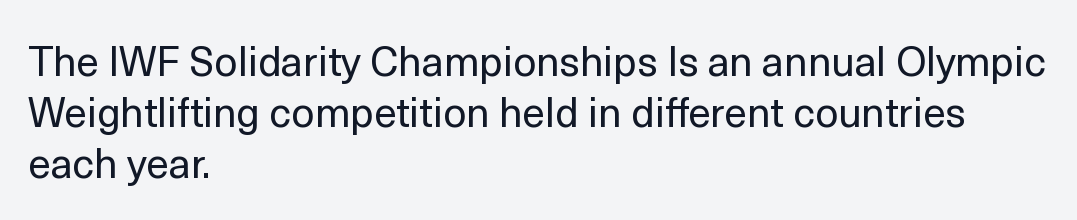
{"serif": "no", "italic": "no", "bold": "no", "weight": "regular", "width": "normal", "x_height": "medium", "monospaced": "no", "underline": "no", "align": "left", "line_spacing_ratio": 1.24, "letter_spacing": "normal", "letter_spacing_em": 0.0, "glyph_px": 41}
